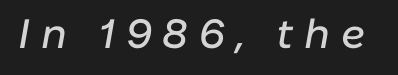
The image shows 41 px text type, italic (leaning right); set unusually wide letter spacing (+0.26 em), not underlined; low stroke contrast and a medium x-height.
